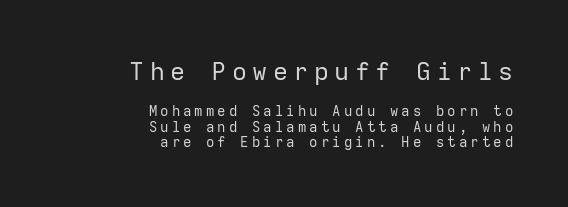
The image shows 25 px text type, upright; set right-aligned, tight line spacing (1.1x), unusually wide letter spacing (+0.22 em), not underlined; the first (top) block is 1.79x larger.
